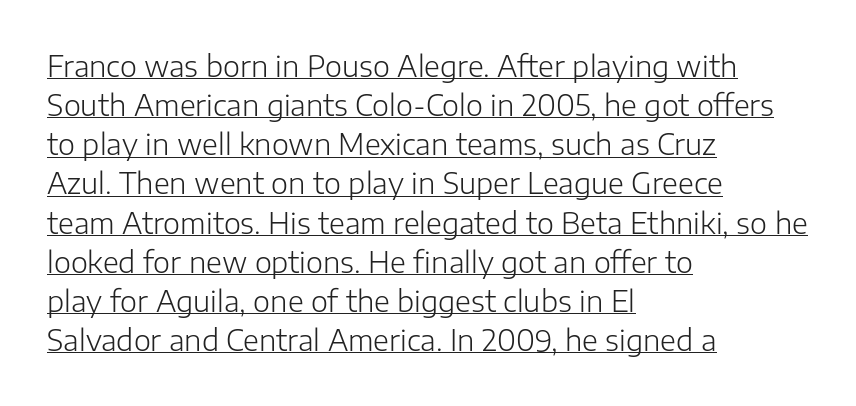
Baseline-to-baseline distance is the conventional proportion of letter height. The letters look calm and open, with moderate or lighter stems. The letters stand upright; this is a roman face. Note the varied advance widths — an 'i' is clearly narrower than an 'm'. How are the letters spaced? Ordinarily, with no added tracking.
